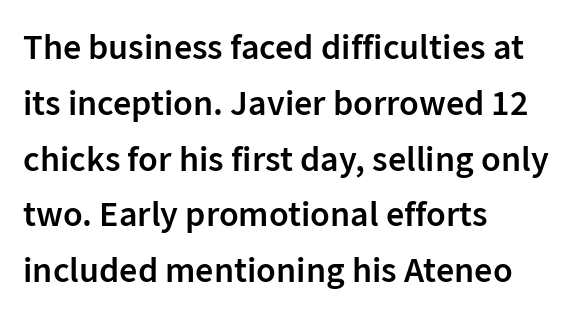
Q: Is the text bold? A: Semi-bold.
Q: Is the text italic (slanted)? A: No, it is upright.
Q: Is the typeface a serif or a sans-serif typeface? A: Sans-serif.
Q: Is the text underlined? A: No.
Q: How is the paragraph aligned? A: Left-aligned.
Q: Is the spacing between letters normal or unusually wide? A: Normal.
Q: Is the spacing between lines tight, normal or loose? A: Normal.
Q: Width (condensed, normal, or wide)? A: Normal.
Q: Stroke contrast? A: Low.
Q: x-height? A: Medium.
Q: Monospaced? A: No.
